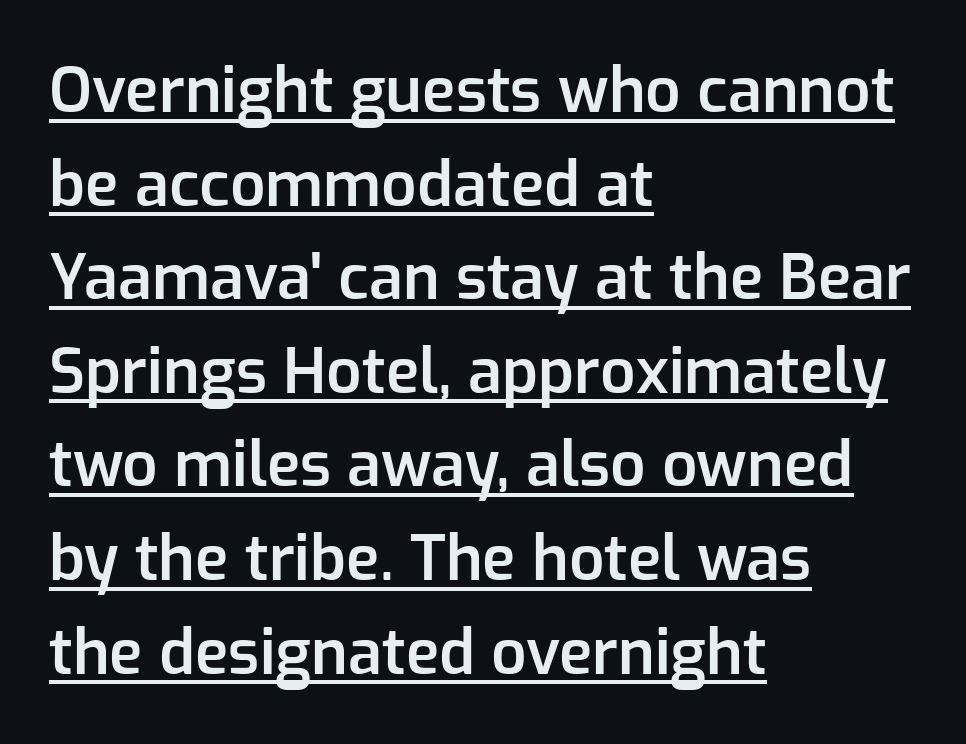
Q: Is the text bold? A: Semi-bold.
Q: Is the text italic (slanted)? A: No, it is upright.
Q: Is the typeface a serif or a sans-serif typeface? A: Sans-serif.
Q: Is the text underlined? A: Yes.
Q: How is the paragraph aligned? A: Left-aligned.
Q: Is the spacing between letters normal or unusually wide? A: Normal.
Q: Is the spacing between lines tight, normal or loose? A: Normal.
Q: Width (condensed, normal, or wide)? A: Normal.
Q: Stroke contrast? A: Low.
Q: x-height? A: Medium.
Q: Monospaced? A: No.
